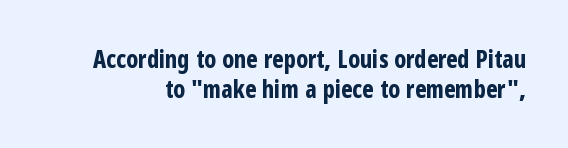
Is the letter spacing exaggerated? No — it looks like the ordinary default. Each glyph is drawn with heavy, bold strokes. The gap between lines stays unmarked. Italic? Not at all — the glyphs are vertical.
